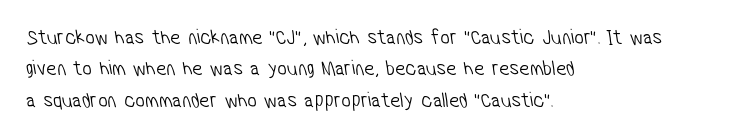
Q: Is the text bold? A: No.
Q: Is the text underlined? A: No.
Q: How is the paragraph aligned? A: Left-aligned.
Q: Is the spacing between letters normal or unusually wide? A: Normal.
Q: Is the spacing between lines tight, normal or loose? A: Normal.
